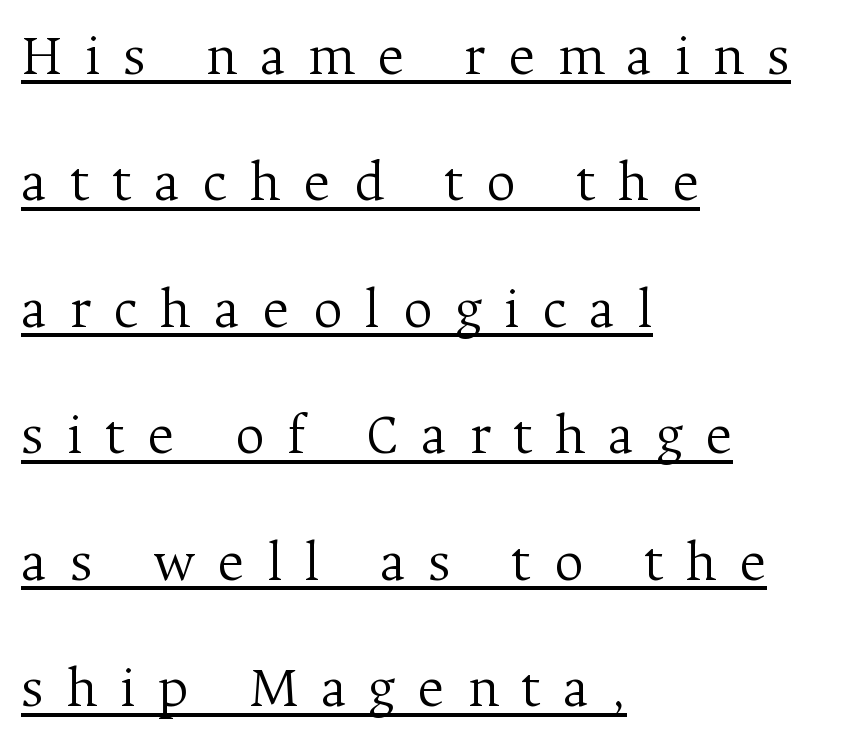
Typeset ragged right — the left edge is the straight one. When letters stand straight like this, we call the style roman or upright. Proportional: the letters do not fall into vertical columns. A typographer would call this underscored text. Display-style spreading of the glyphs; the letterfit is very open. Regarding leading, the lines here are spaced well apart.
